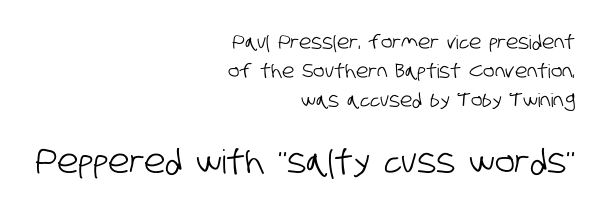
{"serif": "no", "width": "condensed", "stroke_contrast": "low", "x_height": "large", "monospaced": "no", "underline": "no", "align": "right", "line_spacing": "normal", "line_spacing_ratio": 1.52, "letter_spacing": "normal", "letter_spacing_em": 0.0, "larger_block": "second", "size_ratio": 1.74, "glyph_px": 33}
